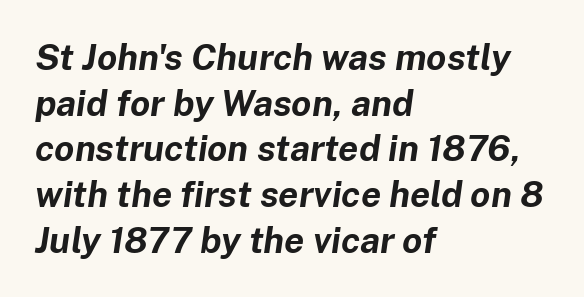
Q: Is the text bold? A: Yes.
Q: Is the text italic (slanted)? A: Yes, it leans right by about 8 degrees.
Q: Is the text underlined? A: No.
Q: How is the paragraph aligned? A: Left-aligned.
Q: Is the spacing between letters normal or unusually wide? A: Normal.
Q: Is the spacing between lines tight, normal or loose? A: Normal.
Q: Width (condensed, normal, or wide)? A: Normal.
Q: Stroke contrast? A: Low.
Q: x-height? A: Medium.
Q: Monospaced? A: No.
